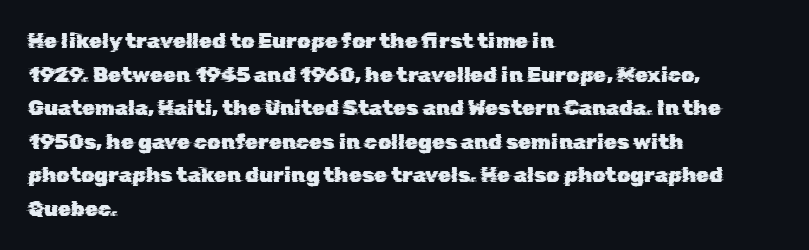
Q: Is the text underlined? A: No.
Q: How is the paragraph aligned? A: Left-aligned.
Q: Is the spacing between letters normal or unusually wide? A: Normal.
Q: Is the spacing between lines tight, normal or loose? A: Normal.
